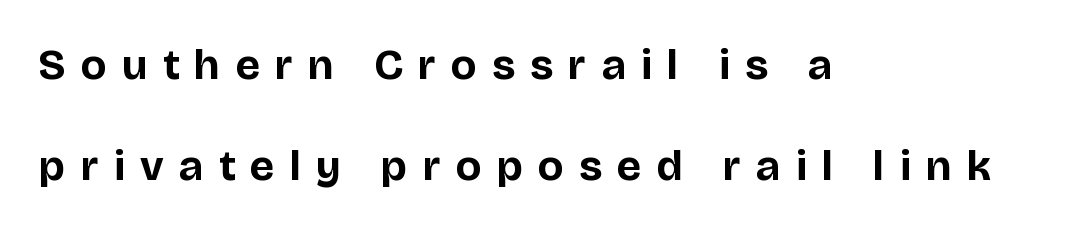
The setting favours the left margin, as ordinary paragraphs usually do. These lines stand farther apart than default settings would place them. Think of a printed novel: that variable character pitch is what you see here. What kind of face is this? One without serifs — a sans. Tracking here is generous; glyphs stand well apart from one another.
